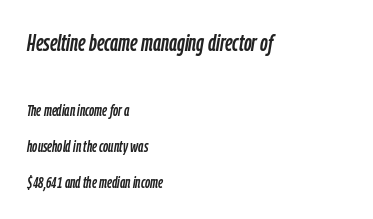
The image shows 24 px text type, italic (leaning right); set left-aligned, loose line spacing (2.24x), normal letter spacing, not underlined; the first (top) block is 1.5x larger.
